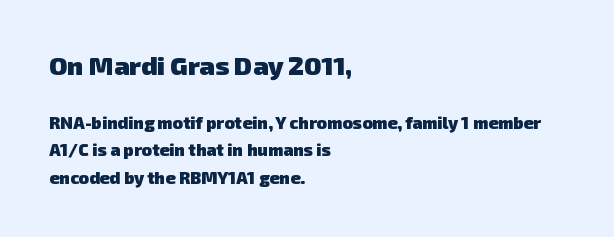
Check under the words: just untouched page. Chunky letters — that's bold for sure. Words appear dense and cohesive because spacing is normal. Every row of glyphs begins at an identical x-position on the left. The rows are spaced the way most documents space them. The upper block of text is set noticeably larger than the block beneath it.
